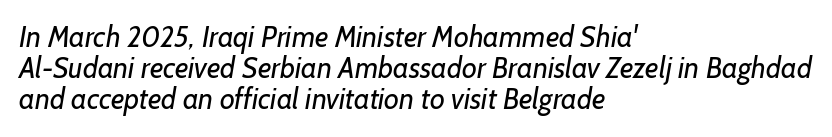
{"serif": "no", "bold": "no", "weight": "regular", "width": "normal", "stroke_contrast": "low", "x_height": "medium", "monospaced": "no", "underline": "no", "align": "left", "line_spacing": "tight", "line_spacing_ratio": 1.07, "letter_spacing": "normal", "letter_spacing_em": 0.0, "glyph_px": 29}
